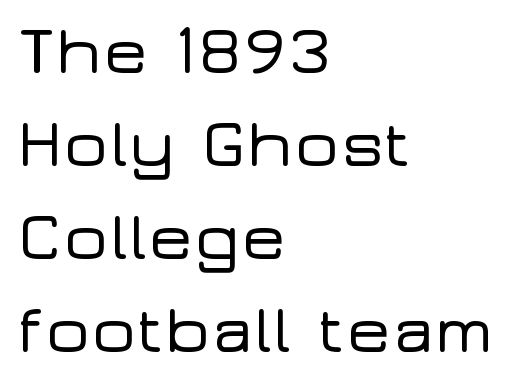
{"serif": "no", "italic": "no", "width": "wide", "stroke_contrast": "low", "x_height": "medium", "monospaced": "no", "underline": "no", "align": "left", "line_spacing": "normal", "line_spacing_ratio": 1.37, "letter_spacing": "normal", "letter_spacing_em": 0.0, "glyph_px": 68}
